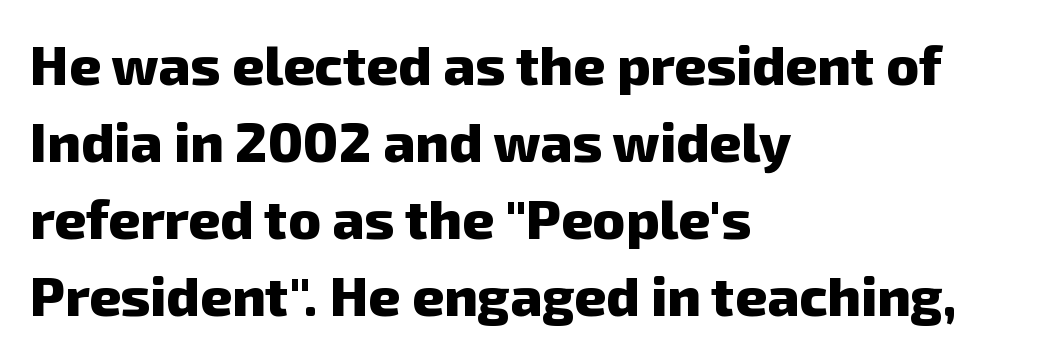
{"serif": "no", "bold": "yes", "weight": "heavy", "width": "normal", "stroke_contrast": "low", "x_height": "medium", "monospaced": "no", "underline": "no", "align": "left", "line_spacing": "normal", "line_spacing_ratio": 1.4, "letter_spacing": "normal", "letter_spacing_em": 0.0, "glyph_px": 55}
